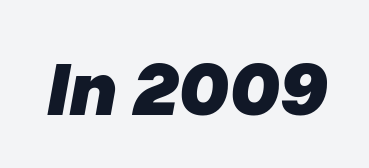
Inter-character spacing is left at the font's built-in metrics. Nobody drew a line under any word here. The letters advance in unequal steps, a hallmark of proportional type. Typographic density is high because the face is bold. The letters are slanted; this is an italic face.
